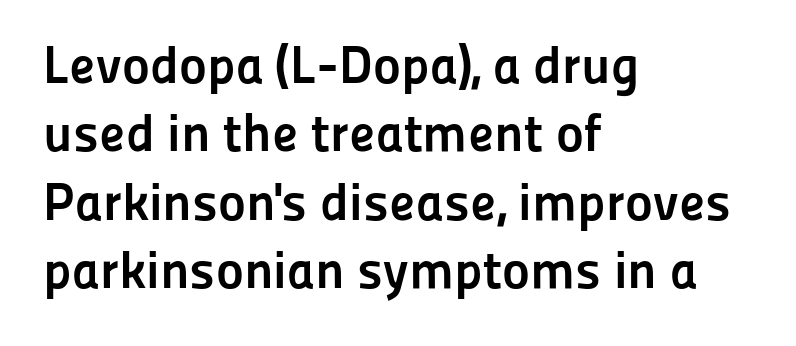
The image shows 53 px semibold sans-serif type, upright; set left-aligned, normal line spacing (1.29x), normal letter spacing, not underlined; low stroke contrast and a medium x-height.
